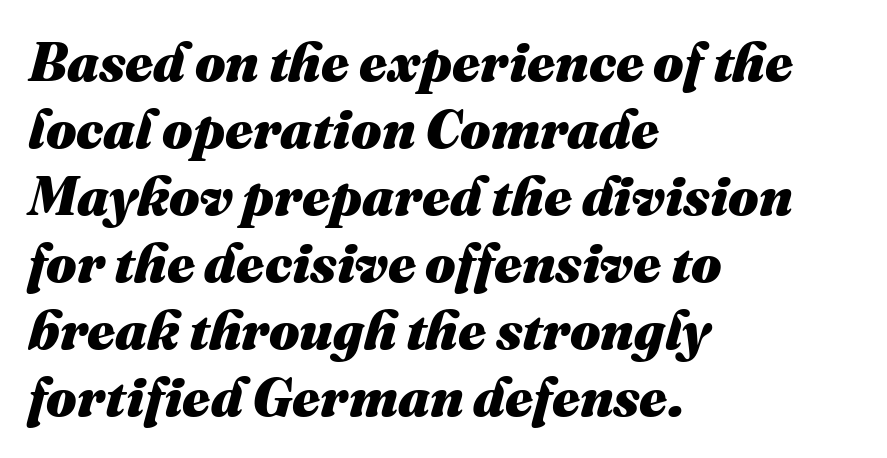
The image shows 54 px heavy type, italic (leaning right); set left-aligned, line spacing 1.24x, normal letter spacing, not underlined; medium stroke contrast and a medium x-height.
